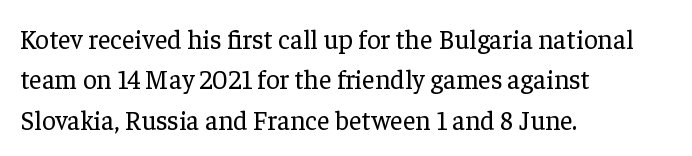
The image shows 27 px text type, upright; set left-aligned, normal line spacing (1.5x), normal letter spacing, not underlined.
